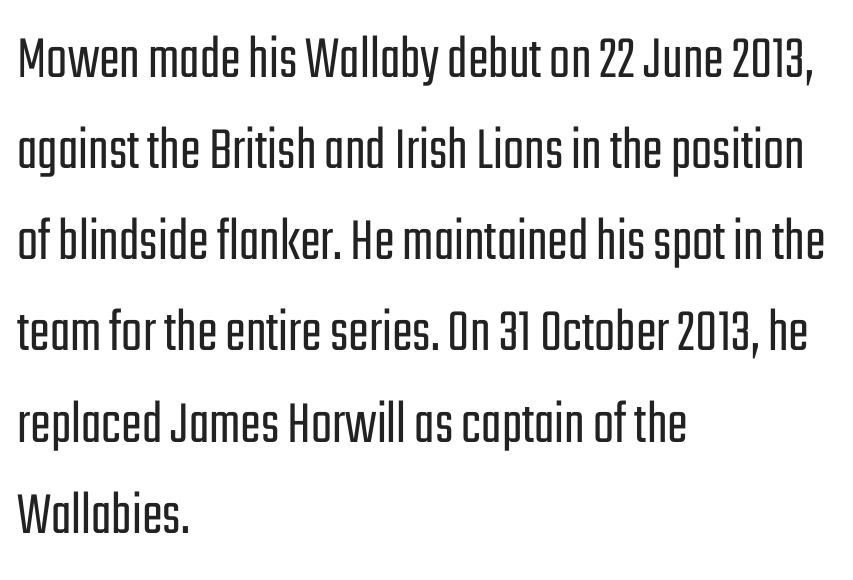
Q: Is the text bold? A: No.
Q: Is the text italic (slanted)? A: No, it is upright.
Q: Is the typeface a serif or a sans-serif typeface? A: Sans-serif.
Q: Is the text underlined? A: No.
Q: How is the paragraph aligned? A: Left-aligned.
Q: Is the spacing between letters normal or unusually wide? A: Normal.
Q: Is the spacing between lines tight, normal or loose? A: Normal.
Q: Width (condensed, normal, or wide)? A: Condensed.
Q: Stroke contrast? A: Low.
Q: x-height? A: Medium.
Q: Monospaced? A: No.
